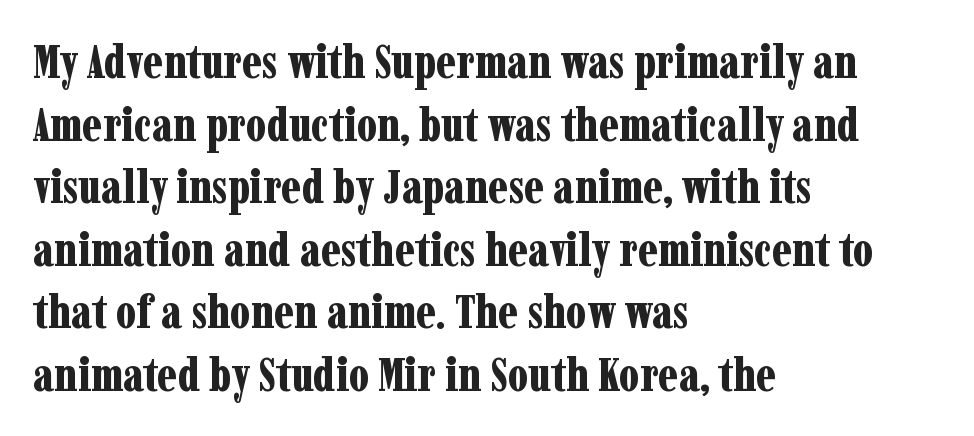
The image shows 47 px bold, condensed serif type, upright; set left-aligned, normal line spacing (1.33x), normal letter spacing, not underlined; low stroke contrast and a medium x-height.
